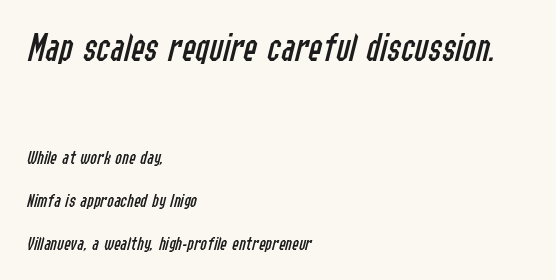
{"italic": "yes", "lean": "right", "slant_degrees": 14, "bold": "no", "weight": "regular", "width": "condensed", "stroke_contrast": "low", "x_height": "medium", "monospaced": "no", "underline": "no", "align": "left", "line_spacing": "loose", "line_spacing_ratio": 2.15, "letter_spacing": "normal", "letter_spacing_em": 0.0, "larger_block": "first", "size_ratio": 2.05, "glyph_px": 41}
